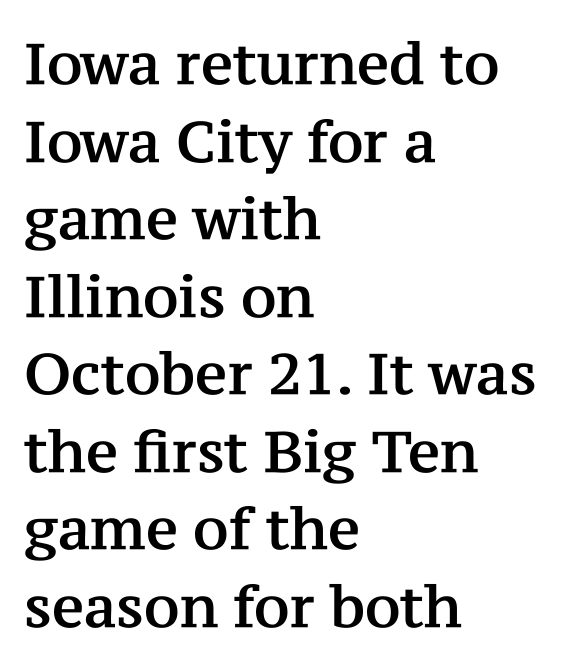
Q: Is the text italic (slanted)? A: No, it is upright.
Q: Is the typeface a serif or a sans-serif typeface? A: Serif.
Q: Is the text underlined? A: No.
Q: How is the paragraph aligned? A: Left-aligned.
Q: Is the spacing between letters normal or unusually wide? A: Normal.
Q: Is the spacing between lines tight, normal or loose? A: Normal.
Q: Width (condensed, normal, or wide)? A: Normal.
Q: Stroke contrast? A: Medium.
Q: x-height? A: Medium.
Q: Monospaced? A: No.
